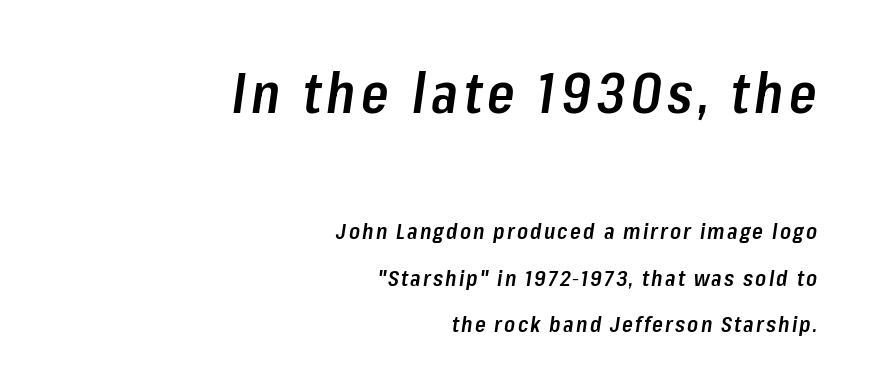
The image shows 56 px semibold, condensed type, italic (leaning right); set right-aligned, loose line spacing (2.1x), not underlined; the first (top) block is 2.55x larger; low stroke contrast and a medium x-height.
